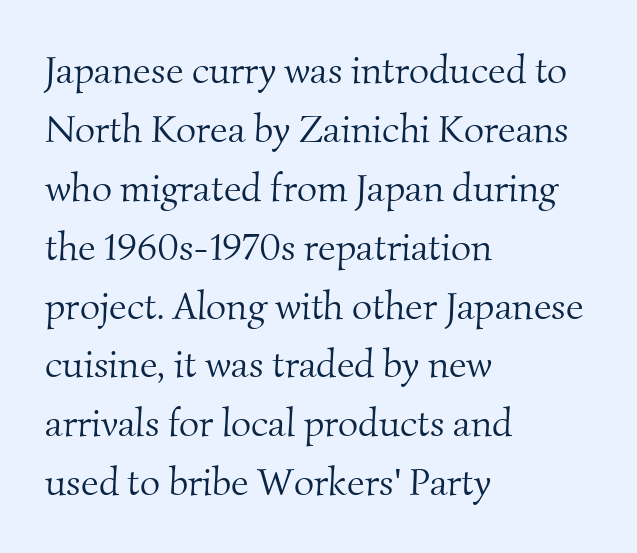
The image shows 39 px light serif type; set left-aligned, normal line spacing (1.51x), normal letter spacing, not underlined; medium stroke contrast and a small x-height.
